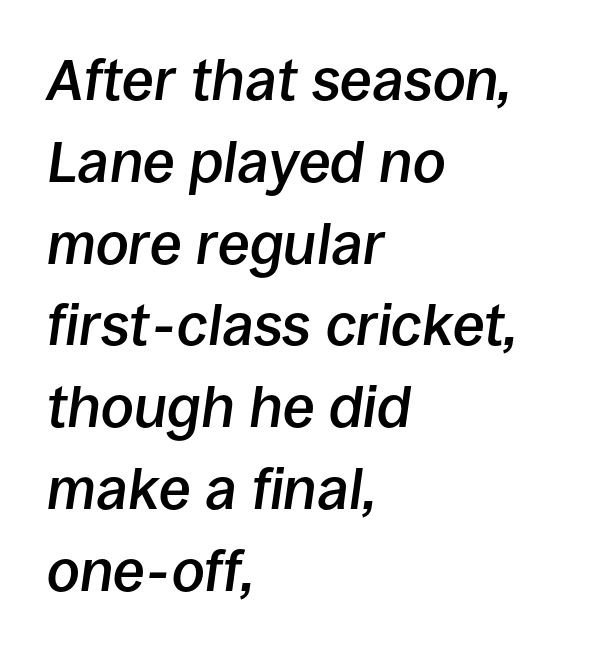
The image shows 58 px semibold type, italic (leaning right); set left-aligned, normal line spacing (1.41x), normal letter spacing, not underlined; low stroke contrast and a large x-height.
